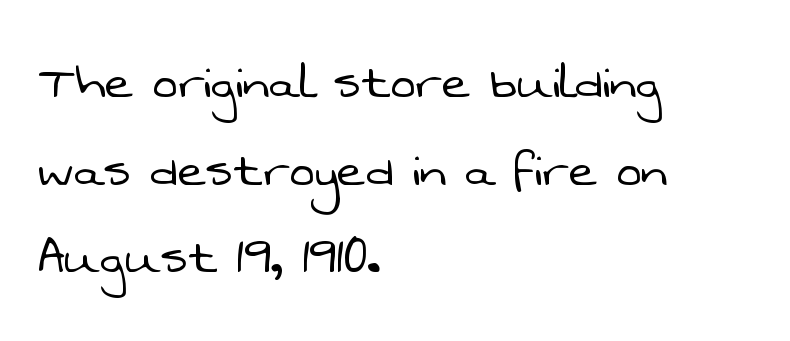
{"serif": "no", "bold": "no", "weight": "light", "width": "normal", "stroke_contrast": "low", "x_height": "medium", "monospaced": "no", "underline": "no", "align": "left", "line_spacing": "normal", "line_spacing_ratio": 1.46, "letter_spacing": "normal", "letter_spacing_em": 0.0, "glyph_px": 60}
